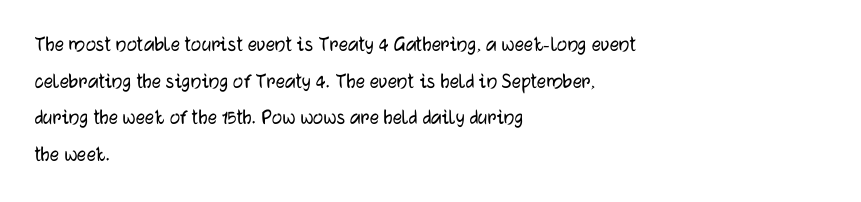
Q: Is the text italic (slanted)? A: No, it is upright.
Q: Is the text underlined? A: No.
Q: How is the paragraph aligned? A: Left-aligned.
Q: Is the spacing between letters normal or unusually wide? A: Normal.
Q: Is the spacing between lines tight, normal or loose? A: Normal.
